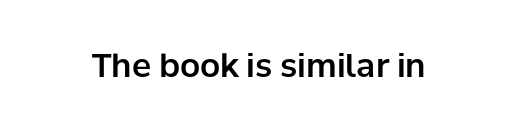
The image shows 32 px sans-serif type, upright; set normal letter spacing, not underlined; low stroke contrast and a medium x-height.
